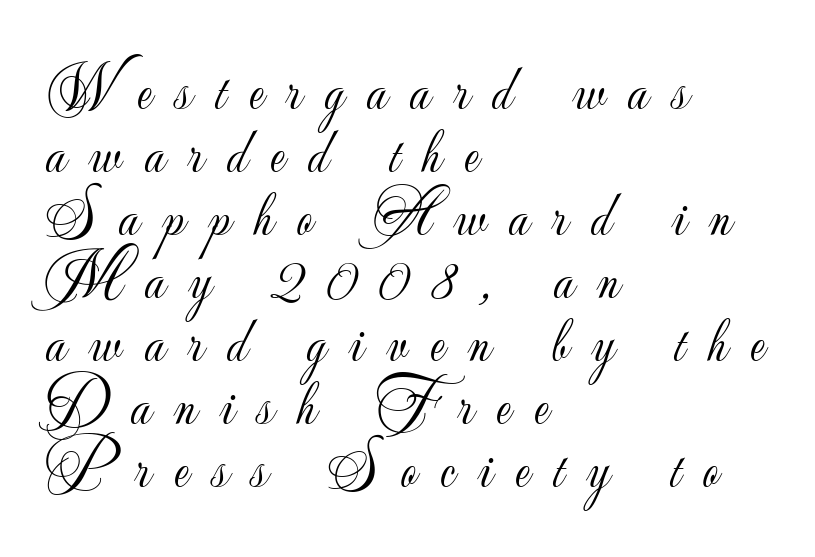
{"serif": "no", "bold": "no", "weight": "light", "width": "normal", "stroke_contrast": "low", "x_height": "small", "monospaced": "no", "underline": "no", "align": "left", "line_spacing": "tight", "line_spacing_ratio": 1.0, "letter_spacing": "wide", "letter_spacing_em": 0.37, "glyph_px": 63}
